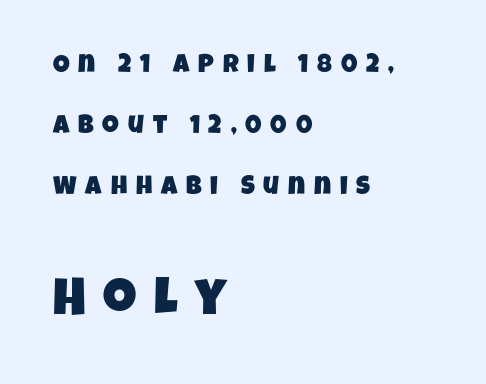
Q: Is the typeface a serif or a sans-serif typeface? A: Sans-serif.
Q: Is the text underlined? A: No.
Q: How is the paragraph aligned? A: Left-aligned.
Q: Is the spacing between letters normal or unusually wide? A: Unusually wide.
Q: Is the spacing between lines tight, normal or loose? A: Loose.
Q: Which block of text is set in a larger size, the first (top) or the second (bottom)? A: The second (bottom) one.
Q: Width (condensed, normal, or wide)? A: Condensed.
Q: Stroke contrast? A: Low.
Q: x-height? A: Large.
Q: Monospaced? A: No.
